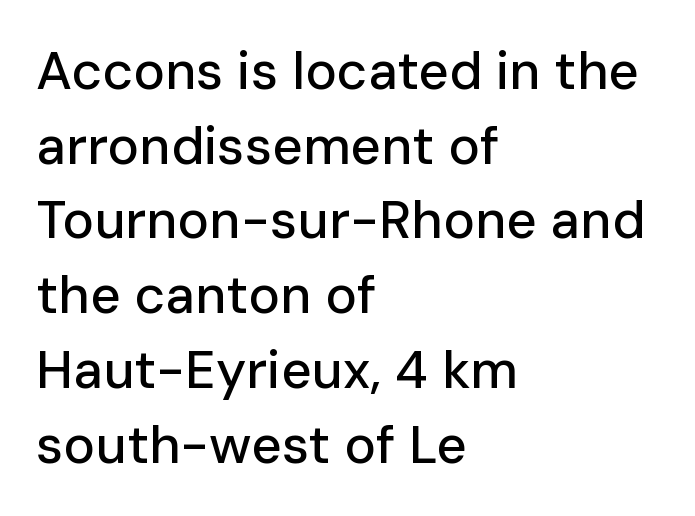
{"serif": "no", "italic": "no", "width": "normal", "stroke_contrast": "low", "x_height": "medium", "monospaced": "no", "underline": "no", "align": "left", "line_spacing": "normal", "line_spacing_ratio": 1.41, "letter_spacing": "normal", "letter_spacing_em": 0.0, "glyph_px": 53}
